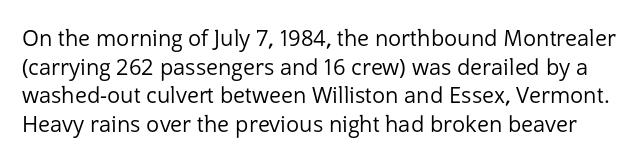
{"italic": "no", "bold": "no", "underline": "no", "line_spacing": "normal", "line_spacing_ratio": 1.3, "letter_spacing": "normal", "letter_spacing_em": 0.0, "glyph_px": 22}
